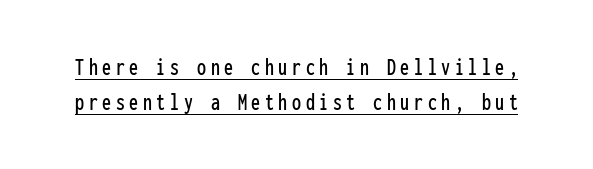
Q: Is the text italic (slanted)? A: No, it is upright.
Q: Is the text underlined? A: Yes.
Q: Is the spacing between lines tight, normal or loose? A: Normal.
